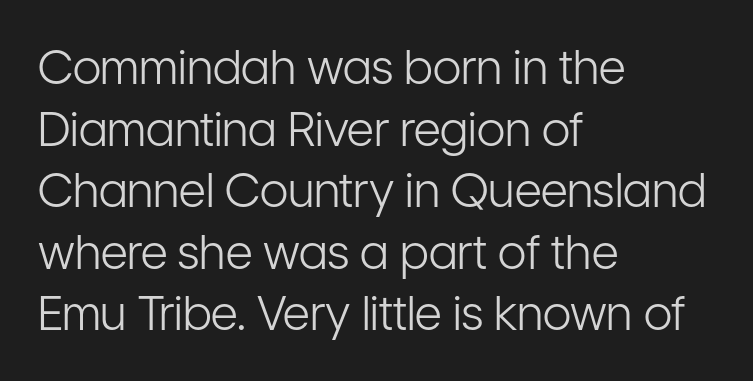
Q: Is the text bold? A: No.
Q: Is the text italic (slanted)? A: No, it is upright.
Q: Is the typeface a serif or a sans-serif typeface? A: Sans-serif.
Q: Is the text underlined? A: No.
Q: How is the paragraph aligned? A: Left-aligned.
Q: Is the spacing between letters normal or unusually wide? A: Normal.
Q: Is the spacing between lines tight, normal or loose? A: Normal.
Q: Width (condensed, normal, or wide)? A: Condensed.
Q: Stroke contrast? A: Low.
Q: x-height? A: Medium.
Q: Monospaced? A: No.
